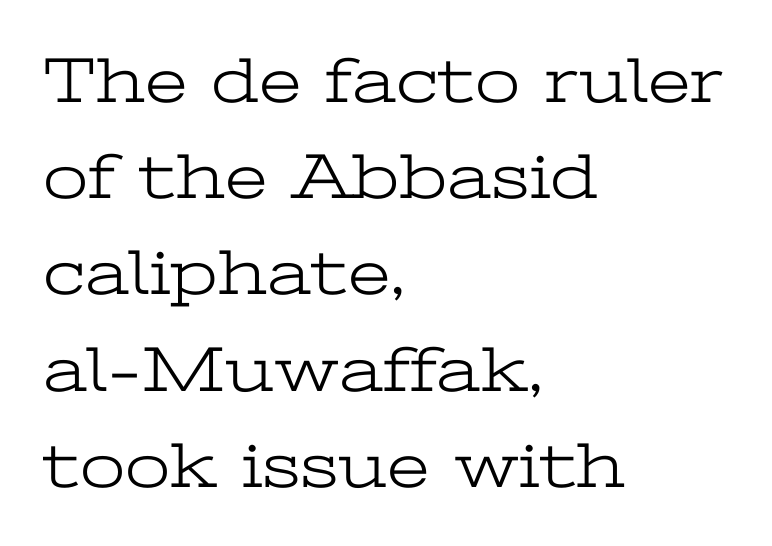
Does the leading feel generous? No, just average. The face used here is proportionally spaced, like ordinary book or web type. Nothing heavy about these letters — not bold at all. Posture: straight, roman, zero tilt. I'd call this a serif setting — the letters wear small feet. This rendering features lettering with no underline.
